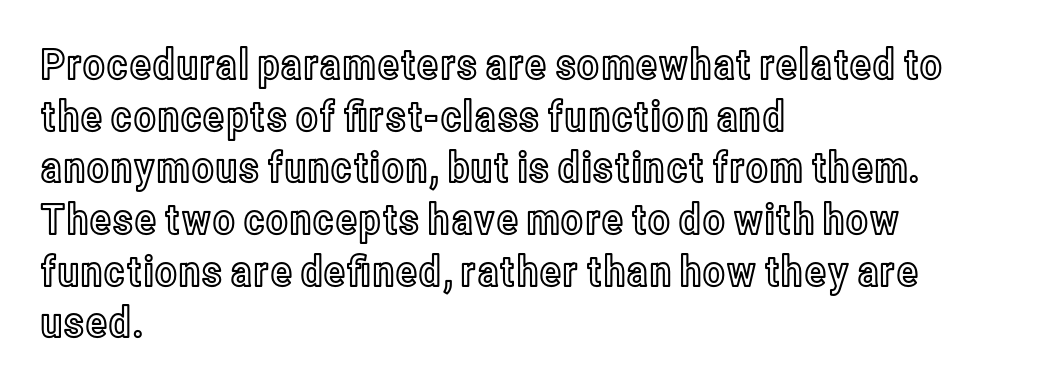
Q: Is the text italic (slanted)? A: No, it is upright.
Q: Is the text underlined? A: No.
Q: How is the paragraph aligned? A: Left-aligned.
Q: Is the spacing between letters normal or unusually wide? A: Normal.
Q: Width (condensed, normal, or wide)? A: Condensed.
Q: x-height? A: Medium.
Q: Monospaced? A: No.
